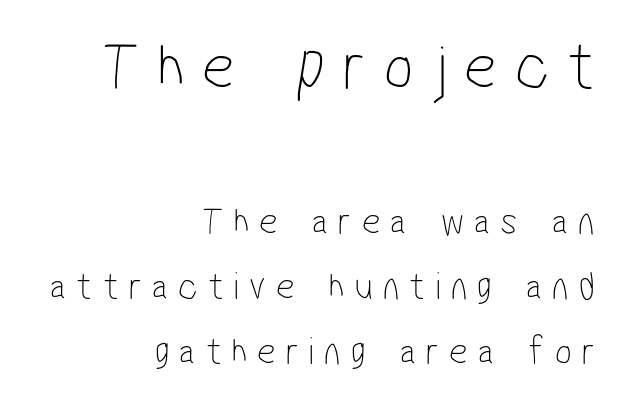
Q: Is the text bold? A: No.
Q: Is the typeface a serif or a sans-serif typeface? A: Sans-serif.
Q: Is the text underlined? A: No.
Q: How is the paragraph aligned? A: Right-aligned.
Q: Is the spacing between letters normal or unusually wide? A: Unusually wide.
Q: Is the spacing between lines tight, normal or loose? A: Normal.
Q: Which block of text is set in a larger size, the first (top) or the second (bottom)? A: The first (top) one.
Q: Width (condensed, normal, or wide)? A: Condensed.
Q: Stroke contrast? A: Low.
Q: x-height? A: Medium.
Q: Monospaced? A: No.
